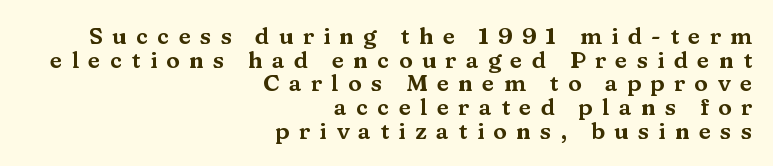
{"italic": "no", "underline": "no", "align": "right", "line_spacing": "tight", "line_spacing_ratio": 1.03, "letter_spacing": "wide", "letter_spacing_em": 0.4, "glyph_px": 23}
